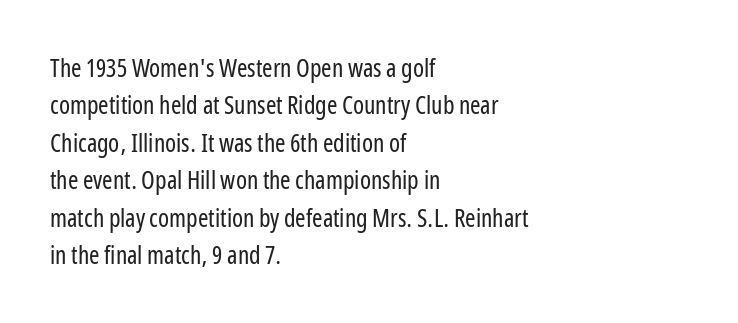
In CSS terms this would be text-align: left. Descenders are the only things crossing below the line. One glance says typical: line gaps are just what's usual. This is the regular roman posture of the typeface.
